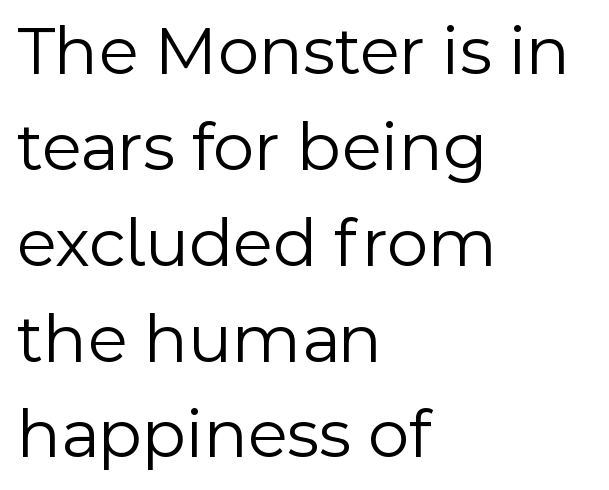
Q: Is the text bold? A: No.
Q: Is the text italic (slanted)? A: No, it is upright.
Q: Is the typeface a serif or a sans-serif typeface? A: Sans-serif.
Q: Is the text underlined? A: No.
Q: How is the paragraph aligned? A: Left-aligned.
Q: Is the spacing between letters normal or unusually wide? A: Normal.
Q: Is the spacing between lines tight, normal or loose? A: Normal.
Q: Width (condensed, normal, or wide)? A: Normal.
Q: x-height? A: Medium.
Q: Monospaced? A: No.
